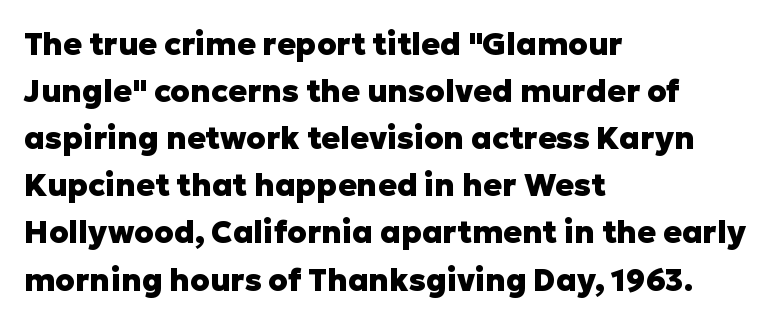
The image shows 31 px heavy sans-serif type, upright; set left-aligned, normal line spacing (1.52x), normal letter spacing, not underlined; low stroke contrast and a medium x-height.
